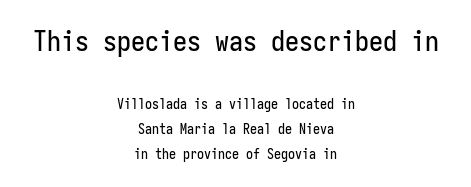
{"serif": "no", "italic": "no", "width": "condensed", "stroke_contrast": "low", "x_height": "medium", "monospaced": "yes", "underline": "no", "align": "center", "line_spacing_ratio": 1.78, "letter_spacing": "normal", "letter_spacing_em": 0.0, "larger_block": "first", "size_ratio": 2.0, "glyph_px": 28}
